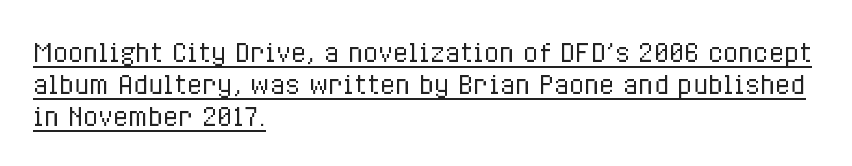
The image shows 25 px text type, upright; set left-aligned, normal line spacing (1.28x), normal letter spacing, underlined.
